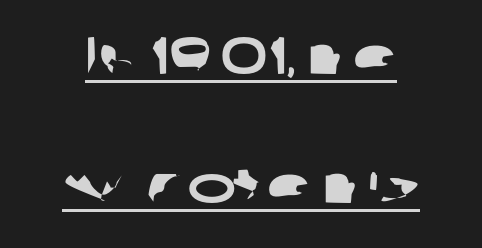
What decoration does the sample have? An underline. Looks like regular typesetting: each glyph gets only the width it needs. Words appear dense and cohesive because spacing is normal. The block of text is sparse from top to bottom, with ample space between rows. A typesetter would label this face a sans.
